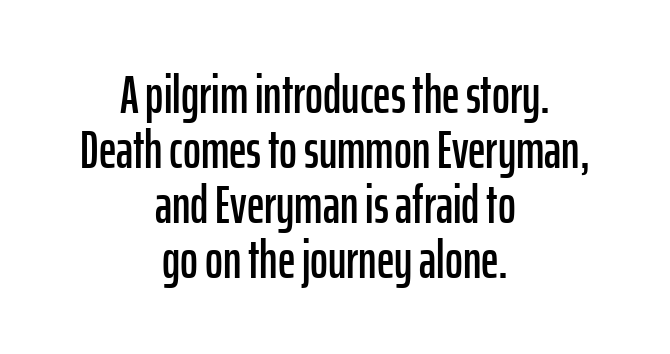
The image shows 54 px condensed sans-serif type, upright; set centered, tight line spacing (1.02x), normal letter spacing, not underlined; low stroke contrast and a medium x-height.
